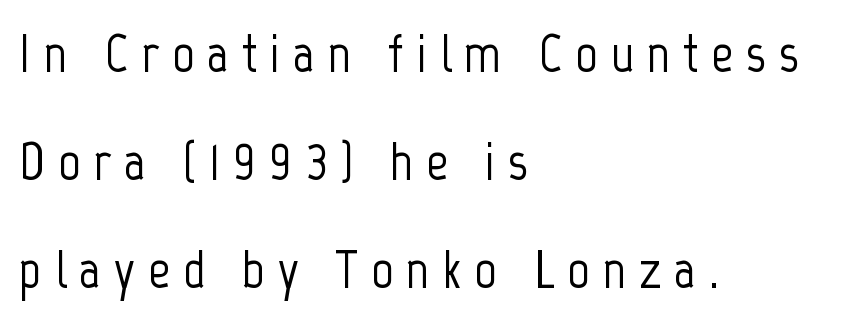
The words here are not underlined. Unlike a traditional serif, this face leaves its strokes unadorned. This block would shrink considerably if given ordinary leading; it's expanded now. Line beginnings align vertically; line endings do not. A typesetter would call this proportional, since set widths differ per character. Quick note: not italic, upright.
